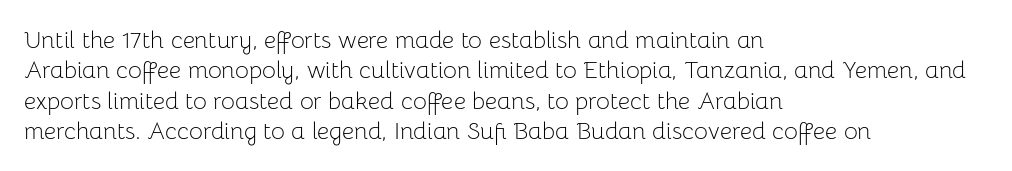
The type sits square on the baseline with zero lean. Only glyphs here, with clear space below each row. This sample is left-justified, so line endings fall wherever the words run out. Nothing unusual about the tracking: characters are spaced as the font intends. No extra ink here — the face is not bold.
